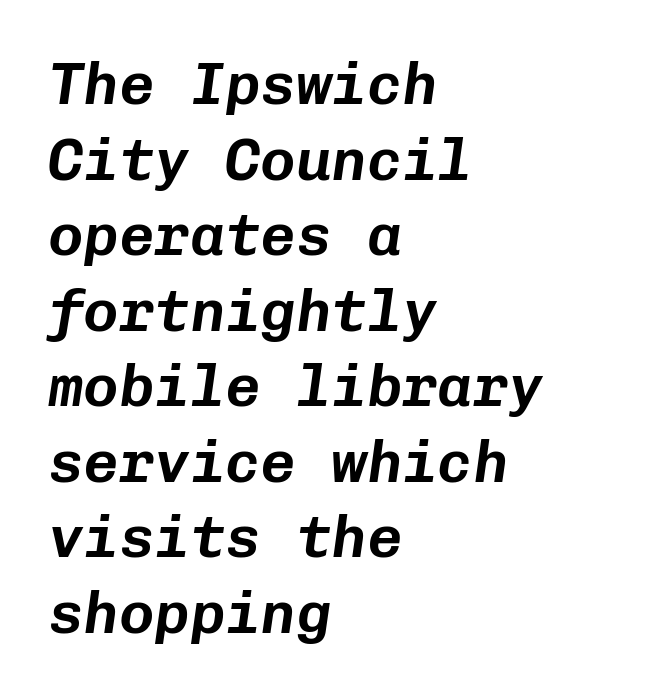
{"italic": "yes", "lean": "right", "slant_degrees": 8, "width": "normal", "stroke_contrast": "low", "x_height": "medium", "monospaced": "yes", "underline": "no", "align": "left", "line_spacing": "normal", "line_spacing_ratio": 1.28, "letter_spacing": "normal", "letter_spacing_em": 0.0, "glyph_px": 59}
